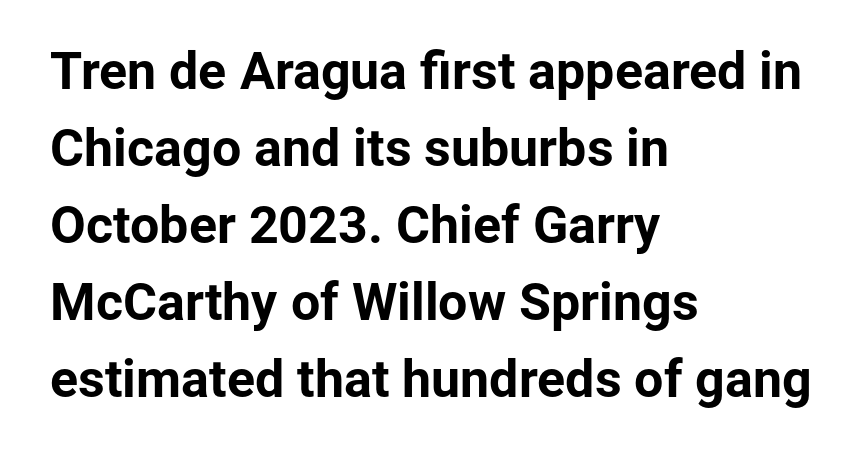
Descenders hang freely into open space. What weight is shown? A full bold with thick strokes. The text block is weighted toward the left margin, trailing off unevenly rightward. Posture: upright roman.
